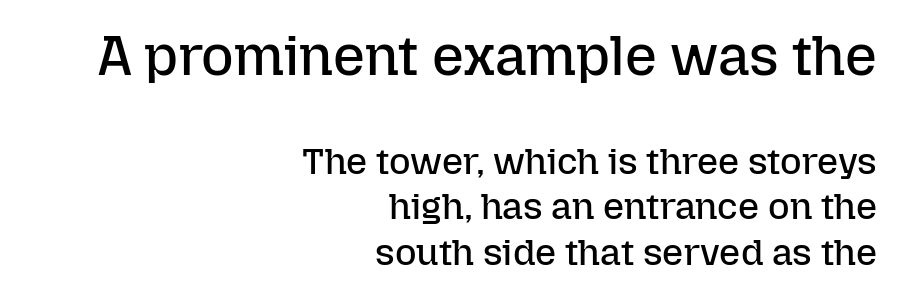
The image shows 56 px regular-weight type, upright; set right-aligned, line spacing 1.23x, normal letter spacing, not underlined; the first (top) block is 1.51x larger; low stroke contrast and a medium x-height.
